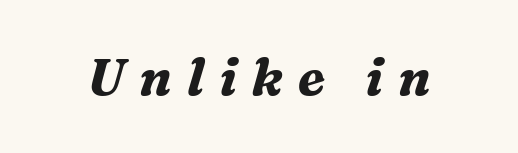
Q: Is the text bold? A: Yes.
Q: Is the text italic (slanted)? A: Yes, it leans right by about 16 degrees.
Q: Is the typeface a serif or a sans-serif typeface? A: Serif.
Q: Is the text underlined? A: No.
Q: Is the spacing between letters normal or unusually wide? A: Unusually wide.
Q: Width (condensed, normal, or wide)? A: Normal.
Q: Stroke contrast? A: Medium.
Q: x-height? A: Medium.
Q: Monospaced? A: No.
